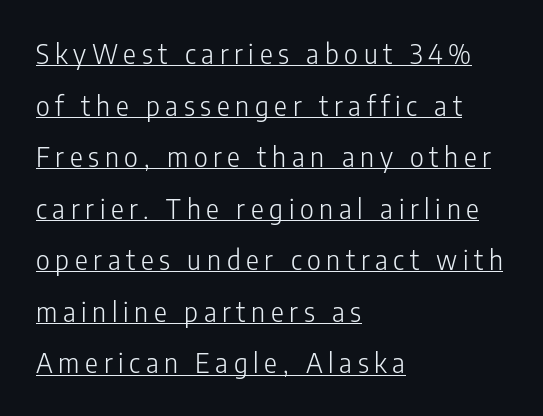
Q: Is the text bold? A: No.
Q: Is the text italic (slanted)? A: No, it is upright.
Q: Is the text underlined? A: Yes.
Q: How is the paragraph aligned? A: Left-aligned.
Q: Is the spacing between letters normal or unusually wide? A: Unusually wide.
Q: Is the spacing between lines tight, normal or loose? A: Loose.
